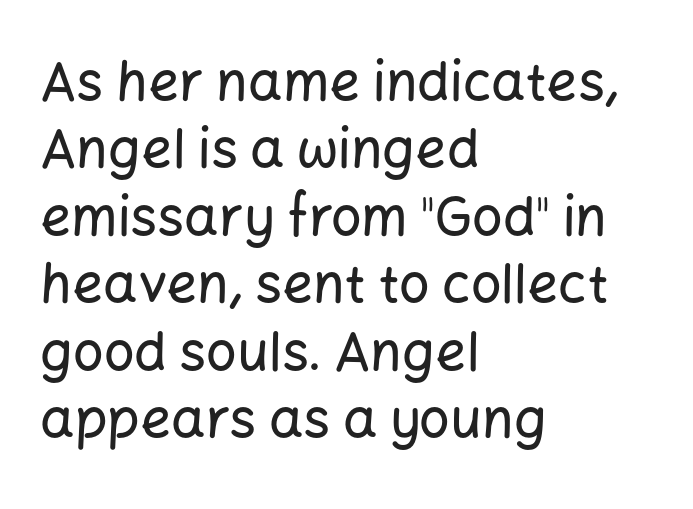
{"serif": "no", "italic": "no", "width": "normal", "stroke_contrast": "low", "x_height": "medium", "monospaced": "no", "underline": "no", "align": "left", "line_spacing": "normal", "line_spacing_ratio": 1.25, "letter_spacing": "normal", "letter_spacing_em": 0.0, "glyph_px": 54}
